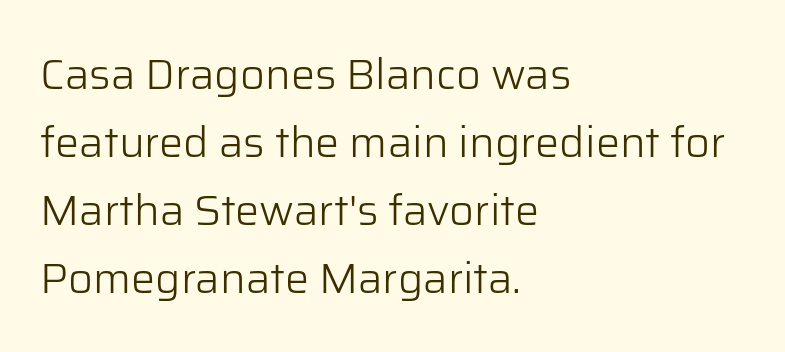
{"serif": "no", "italic": "no", "bold": "no", "weight": "light", "width": "normal", "stroke_contrast": "low", "x_height": "medium", "monospaced": "no", "underline": "no", "align": "left", "line_spacing": "normal", "line_spacing_ratio": 1.58, "letter_spacing": "normal", "letter_spacing_em": 0.0, "glyph_px": 43}
